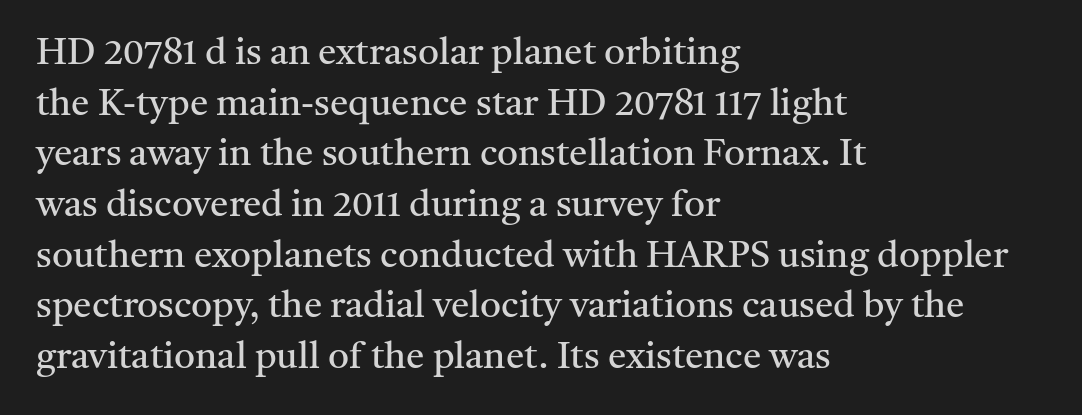
Q: Is the text bold? A: No.
Q: Is the text italic (slanted)? A: No, it is upright.
Q: Is the typeface a serif or a sans-serif typeface? A: Serif.
Q: Is the text underlined? A: No.
Q: How is the paragraph aligned? A: Left-aligned.
Q: Is the spacing between letters normal or unusually wide? A: Normal.
Q: Is the spacing between lines tight, normal or loose? A: Normal.
Q: Width (condensed, normal, or wide)? A: Normal.
Q: Stroke contrast? A: Medium.
Q: x-height? A: Medium.
Q: Monospaced? A: No.
